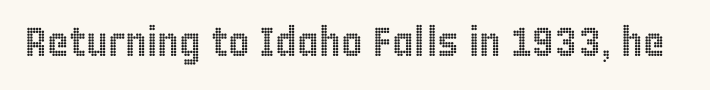
The image shows 41 px condensed type, upright; set normal letter spacing, not underlined; a large x-height.
